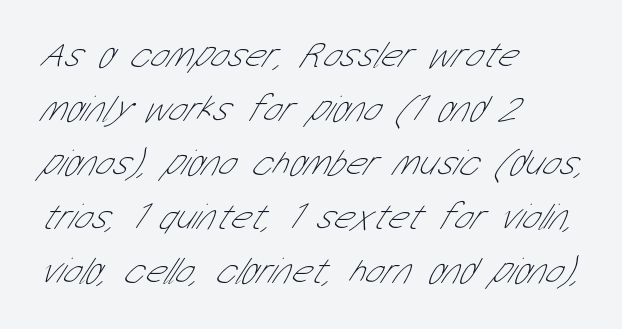
{"serif": "no", "bold": "no", "weight": "thin", "width": "condensed", "stroke_contrast": "low", "x_height": "medium", "monospaced": "no", "underline": "no", "align": "left", "line_spacing": "normal", "line_spacing_ratio": 1.46, "letter_spacing": "normal", "letter_spacing_em": 0.0, "glyph_px": 37}
